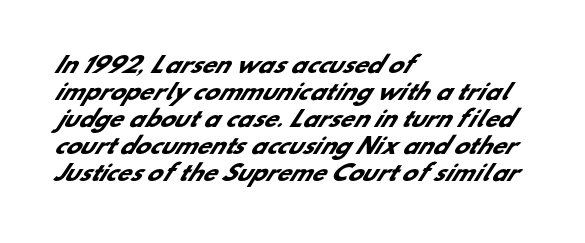
The image shows 22 px bold type; set left-aligned, line spacing 1.23x, normal letter spacing, not underlined.
